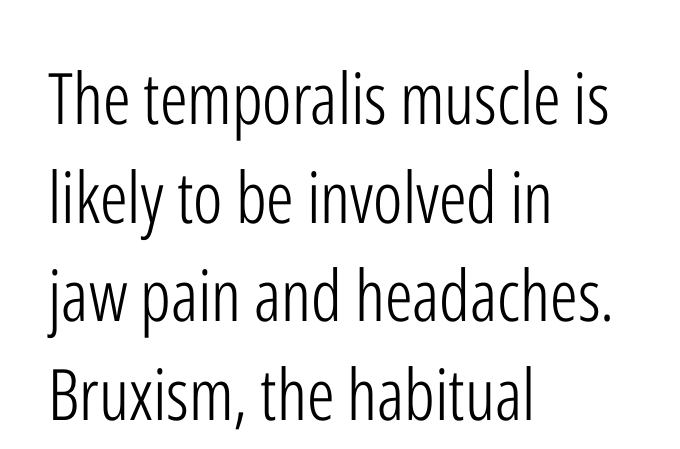
The image shows 71 px light, condensed sans-serif type, upright; set left-aligned, normal line spacing (1.39x), normal letter spacing, not underlined; low stroke contrast and a medium x-height.
